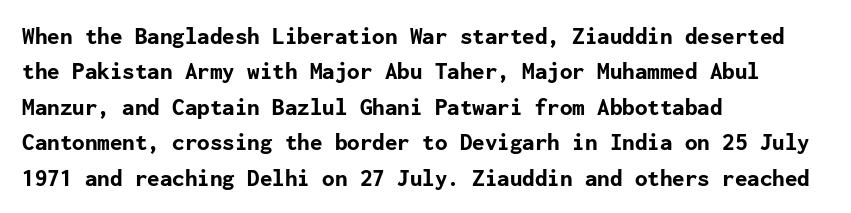
The image shows 25 px bold type, upright; set left-aligned, normal line spacing (1.42x), normal letter spacing, not underlined.
